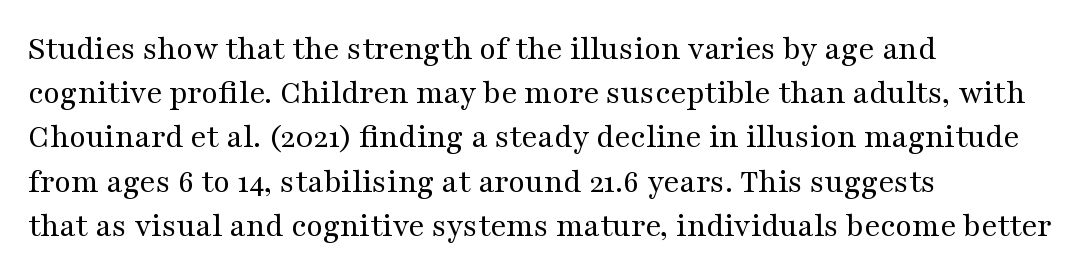
{"serif": "yes", "italic": "no", "bold": "no", "weight": "regular", "width": "wide", "stroke_contrast": "medium", "x_height": "medium", "monospaced": "no", "underline": "no", "align": "left", "line_spacing": "normal", "line_spacing_ratio": 1.3, "letter_spacing": "normal", "letter_spacing_em": 0.0, "glyph_px": 34}
